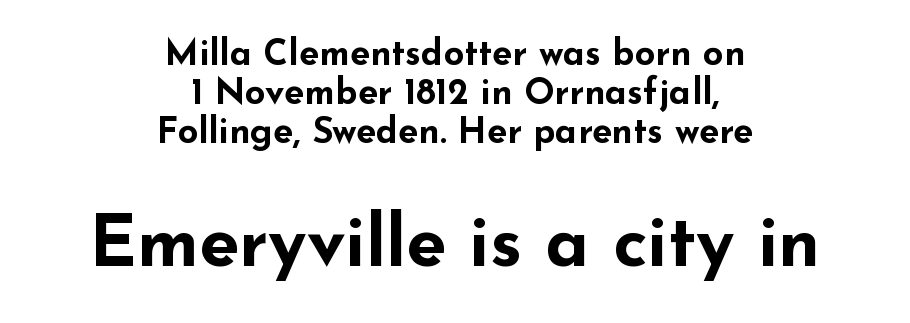
Q: Is the text bold? A: Yes.
Q: Is the text italic (slanted)? A: No, it is upright.
Q: Is the typeface a serif or a sans-serif typeface? A: Sans-serif.
Q: Is the text underlined? A: No.
Q: How is the paragraph aligned? A: Centered.
Q: Is the spacing between letters normal or unusually wide? A: Normal.
Q: Is the spacing between lines tight, normal or loose? A: Tight.
Q: Which block of text is set in a larger size, the first (top) or the second (bottom)? A: The second (bottom) one.
Q: Width (condensed, normal, or wide)? A: Wide.
Q: Stroke contrast? A: Low.
Q: x-height? A: Small.
Q: Monospaced? A: No.
